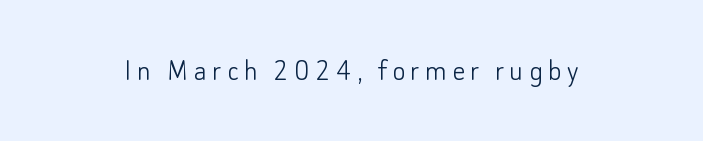
The image shows 32 px light sans-serif type, upright; set not underlined; low stroke contrast and a small x-height.
